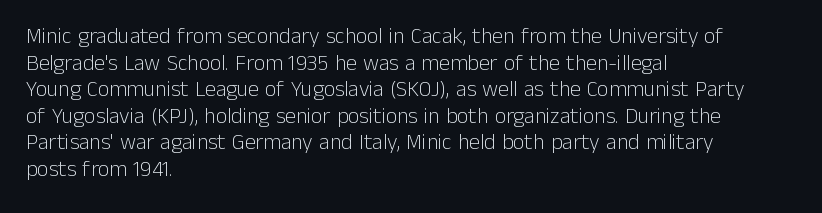
The image shows 22 px text type, upright; set left-aligned, line spacing 1.21x, normal letter spacing, not underlined.
